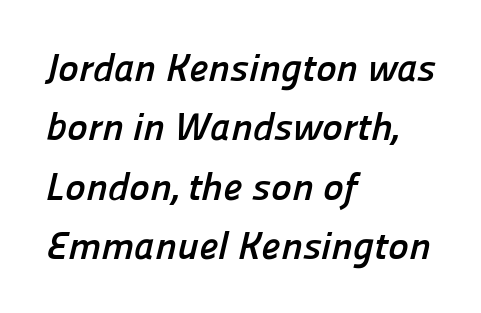
{"serif": "no", "bold": "yes", "weight": "semibold", "width": "normal", "stroke_contrast": "low", "x_height": "medium", "monospaced": "no", "underline": "no", "align": "left", "line_spacing": "normal", "line_spacing_ratio": 1.52, "letter_spacing": "normal", "letter_spacing_em": 0.0, "glyph_px": 39}
